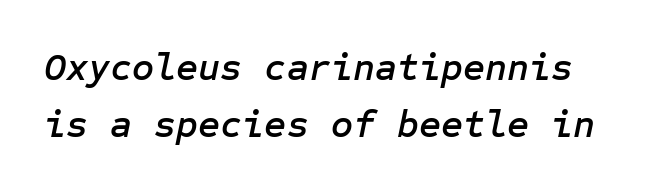
The image shows 38 px text type, italic (leaning right); set normal line spacing (1.51x), normal letter spacing, not underlined; low stroke contrast and a medium x-height.
